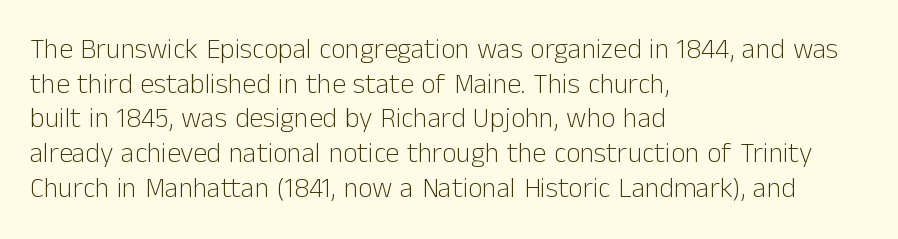
The image shows 28 px light sans-serif type, upright; set left-aligned, line spacing 1.24x, normal letter spacing, not underlined; low stroke contrast and a medium x-height.
